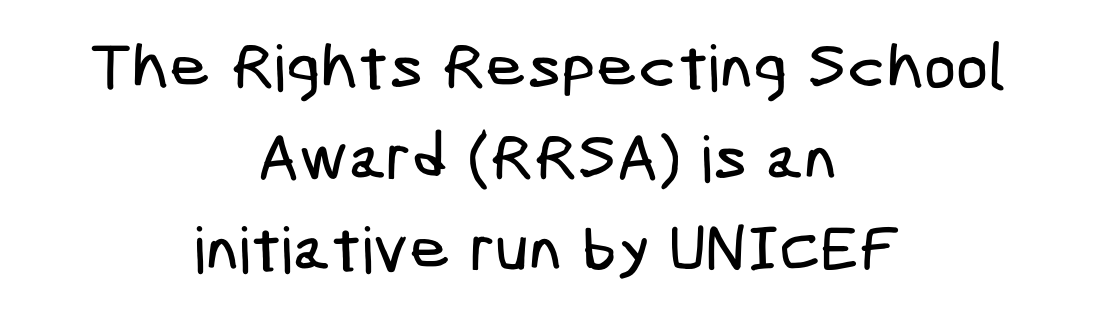
Q: Is the typeface a serif or a sans-serif typeface? A: Sans-serif.
Q: Is the text underlined? A: No.
Q: How is the paragraph aligned? A: Centered.
Q: Is the spacing between letters normal or unusually wide? A: Normal.
Q: Is the spacing between lines tight, normal or loose? A: Normal.
Q: Width (condensed, normal, or wide)? A: Condensed.
Q: Stroke contrast? A: Low.
Q: x-height? A: Medium.
